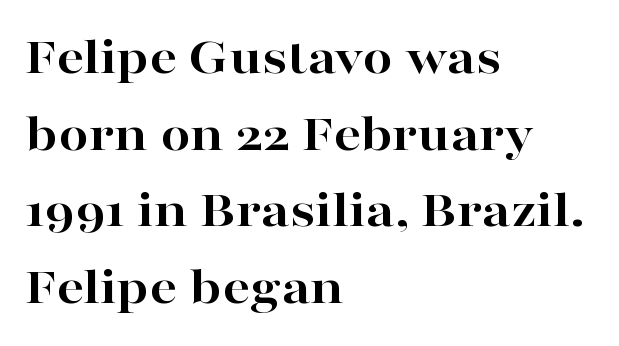
Any mark beneath the type? The region is blank. Is the block centered? No — it sits flush against the left margin. Notice how the stems are strictly vertical — no italics here. Each new line begins a customary step beneath the previous one.
